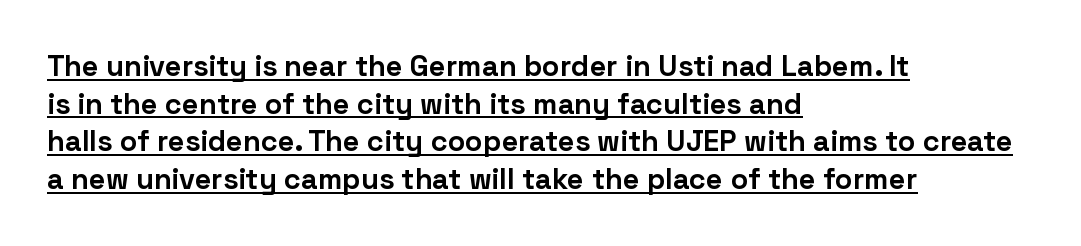
{"serif": "no", "italic": "no", "bold": "yes", "weight": "bold", "width": "normal", "stroke_contrast": "low", "x_height": "medium", "monospaced": "no", "underline": "yes", "align": "left", "line_spacing": "normal", "line_spacing_ratio": 1.3, "letter_spacing": "normal", "letter_spacing_em": 0.0, "glyph_px": 29}
